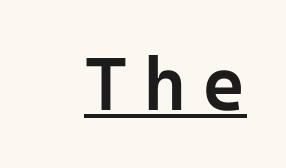
The glyphs have the mass of a demibold cut, below bold. Stroke terminals: plain, sans-serif. A typesetter would call this heavily tracked-out type. No italicization has been applied; the sample stays upright. The rendered words wear a rule along their underside.
